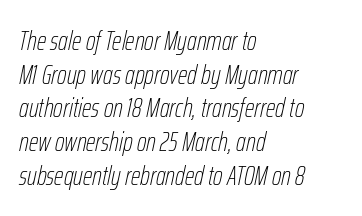
The image shows 27 px text type, italic (leaning right); set left-aligned, normal line spacing (1.25x), normal letter spacing, not underlined.
